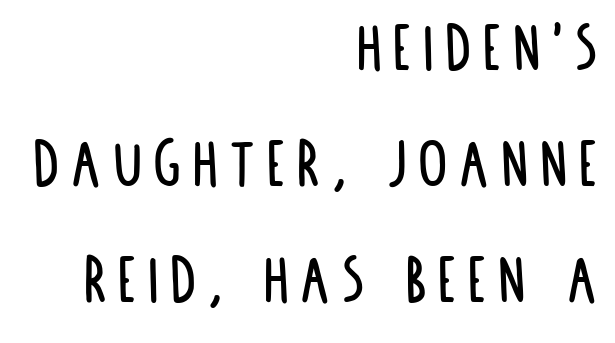
The image shows 73 px condensed sans-serif type, upright; set right-aligned, normal line spacing (1.59x), not underlined; low stroke contrast and a large x-height.
